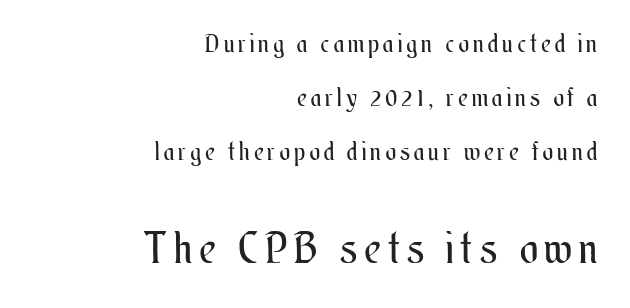
Q: Is the text bold? A: No.
Q: Is the text italic (slanted)? A: No, it is upright.
Q: Is the text underlined? A: No.
Q: How is the paragraph aligned? A: Right-aligned.
Q: Is the spacing between lines tight, normal or loose? A: Loose.
Q: Which block of text is set in a larger size, the first (top) or the second (bottom)? A: The second (bottom) one.
Q: Width (condensed, normal, or wide)? A: Condensed.
Q: Stroke contrast? A: Medium.
Q: x-height? A: Small.
Q: Monospaced? A: No.
